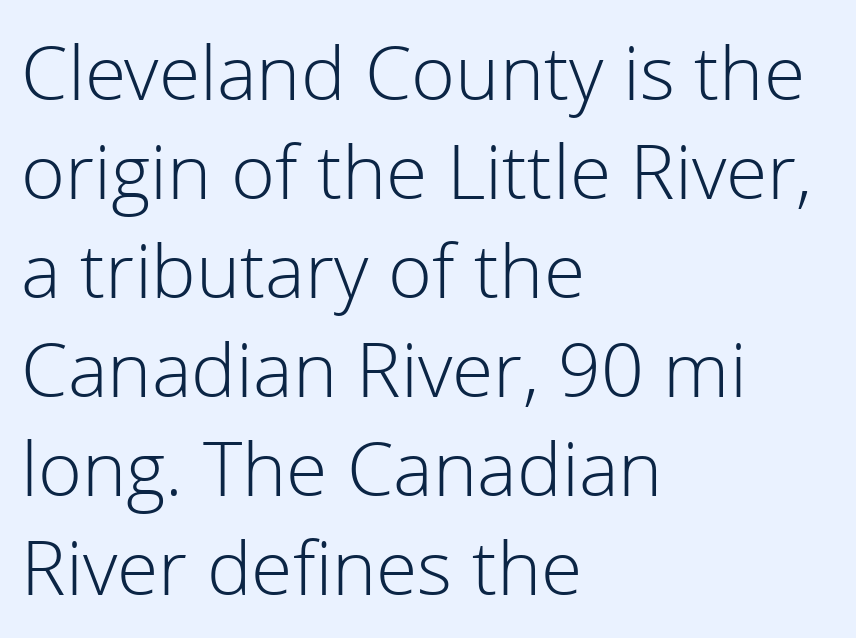
This sample keeps an unexceptional amount of space between lines. Every stem runs plumb, perpendicular to the baseline. In CSS terms this would be text-align: left. A typesetter would call this proportional, since set widths differ per character. Tracking here is standard; glyphs follow each other at the usual distance. This rendering features lettering with no underline.
